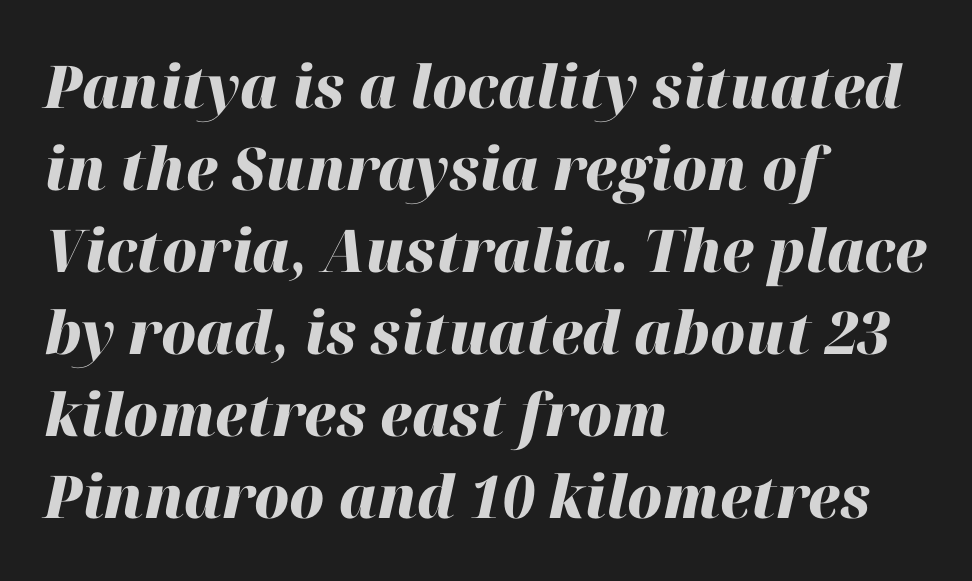
Reading down the column, the eye jumps a familiar distance to each next line. The area under the type is left untouched. Emphasis-style slanted type is in use. Proportional: the letters do not fall into vertical columns. This rendering leaves character spacing at its baseline value. Stroke thickness is high; the sample reads as a true bold.
